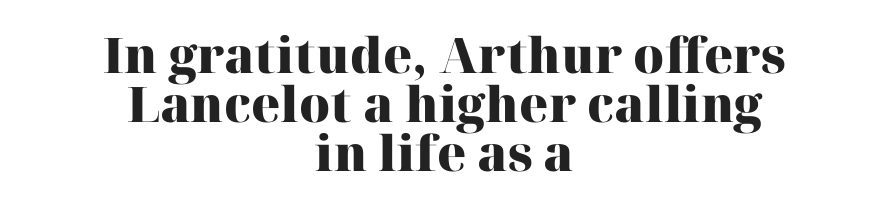
Weight: bold. The tracking reads as untouched default to a designer's eye. The rendering positions every line midway between the sides. Designer's note — italics off, roman on. The leading is snug, giving the passage a crowded texture. Observe the serifs anchoring each vertical stroke in this sample.
